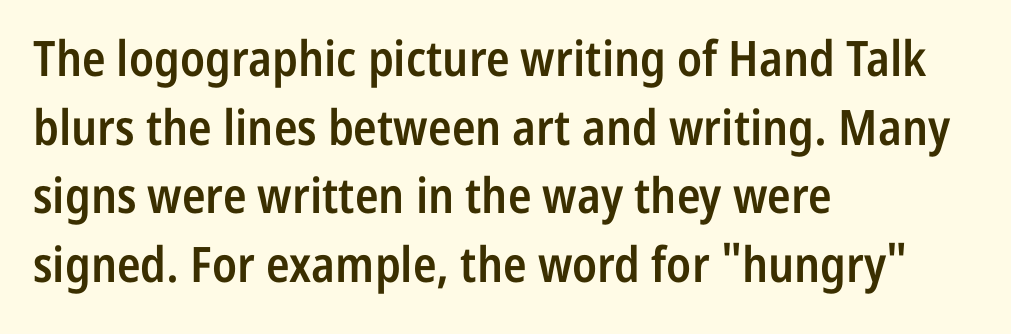
The image shows 49 px semibold, condensed sans-serif type, upright; set left-aligned, normal line spacing (1.4x), normal letter spacing, not underlined; low stroke contrast and a medium x-height.
